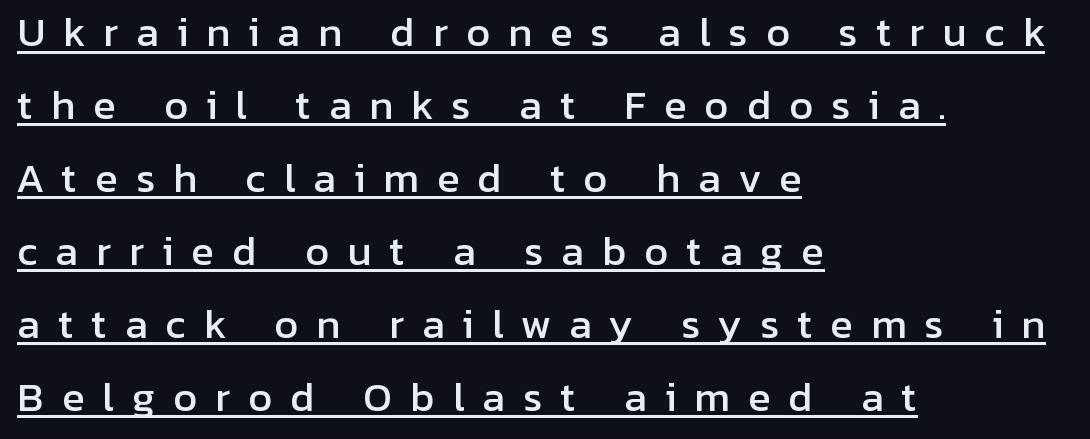
Here the designer chose a conventional face with non-uniform glyph widths. The words here are underlined. Leading: increased. Short and long lines alike share a common starting point at left. Is the letter spacing exaggerated? Yes — the characters are pushed far apart.
